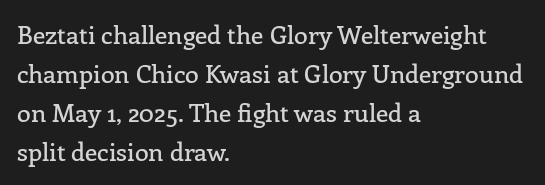
{"italic": "no", "underline": "no", "align": "left", "line_spacing": "normal", "line_spacing_ratio": 1.56, "letter_spacing": "normal", "letter_spacing_em": 0.0, "glyph_px": 25}
